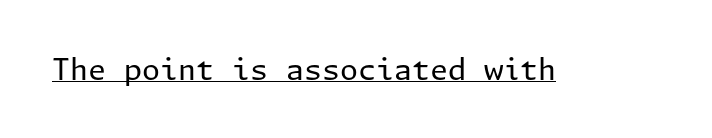
The image shows 29 px regular-weight sans-serif type, upright; set normal letter spacing, underlined; low stroke contrast and a medium x-height.
